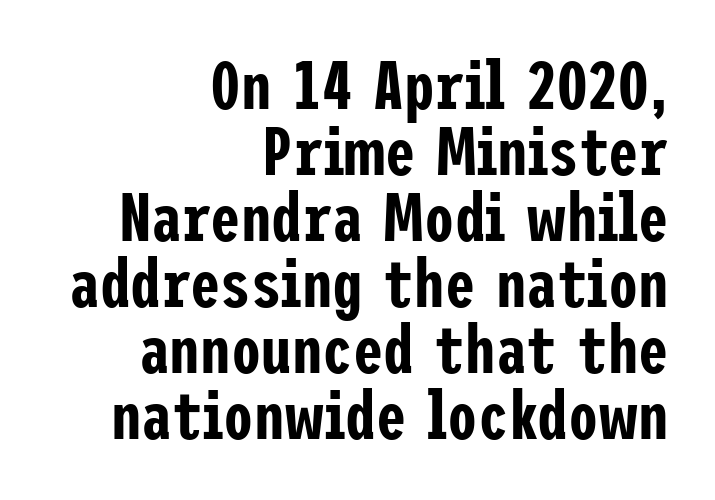
Q: Is the text italic (slanted)? A: No, it is upright.
Q: Is the typeface a serif or a sans-serif typeface? A: Sans-serif.
Q: Is the text underlined? A: No.
Q: How is the paragraph aligned? A: Right-aligned.
Q: Is the spacing between letters normal or unusually wide? A: Normal.
Q: Is the spacing between lines tight, normal or loose? A: Tight.
Q: Width (condensed, normal, or wide)? A: Condensed.
Q: Stroke contrast? A: Low.
Q: x-height? A: Medium.
